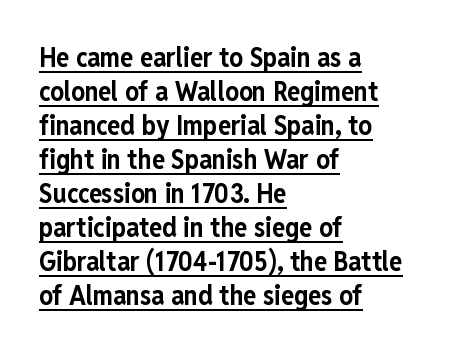
The image shows 27 px bold type, upright; set left-aligned, normal line spacing (1.26x), normal letter spacing, underlined.
